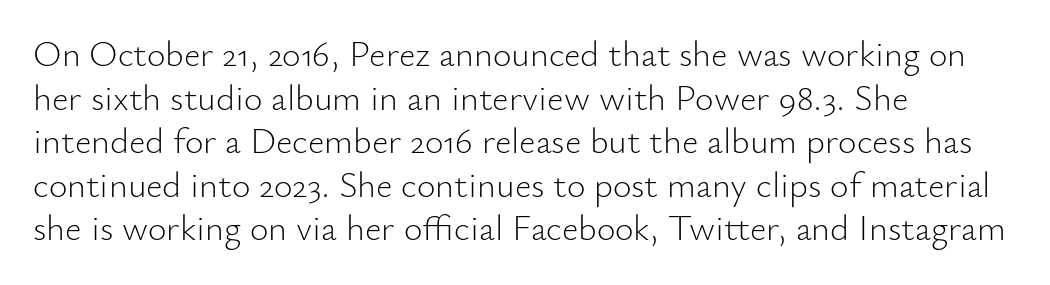
The image shows 36 px light sans-serif type, upright; set left-aligned, line spacing 1.21x, normal letter spacing, not underlined; low stroke contrast and a small x-height.
